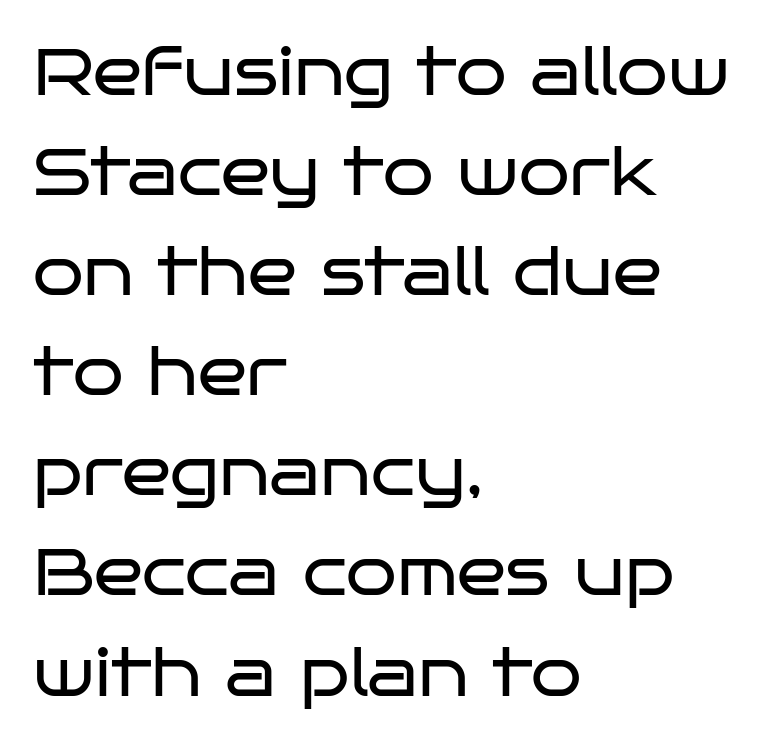
The image shows 65 px regular-weight, wide sans-serif type, upright; set left-aligned, normal line spacing (1.54x), normal letter spacing, not underlined; low stroke contrast and a large x-height.
